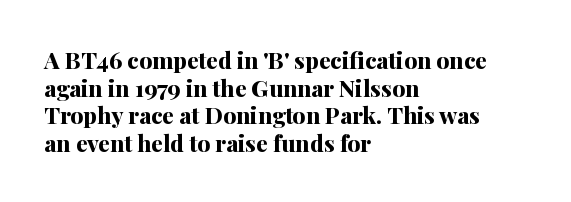
Q: Is the text bold? A: Yes.
Q: Is the text italic (slanted)? A: No, it is upright.
Q: Is the text underlined? A: No.
Q: How is the paragraph aligned? A: Left-aligned.
Q: Is the spacing between letters normal or unusually wide? A: Normal.
